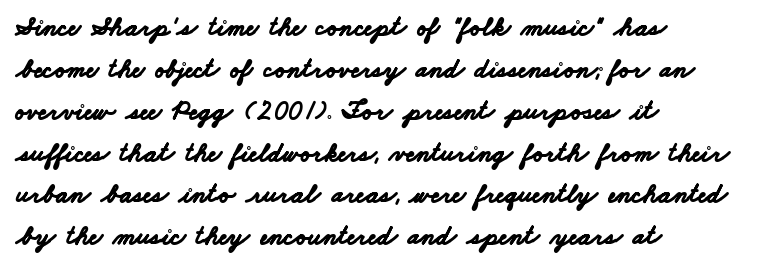
{"bold": "yes", "underline": "no", "align": "left", "line_spacing": "normal", "line_spacing_ratio": 1.55, "letter_spacing": "normal", "letter_spacing_em": 0.0, "glyph_px": 27}
